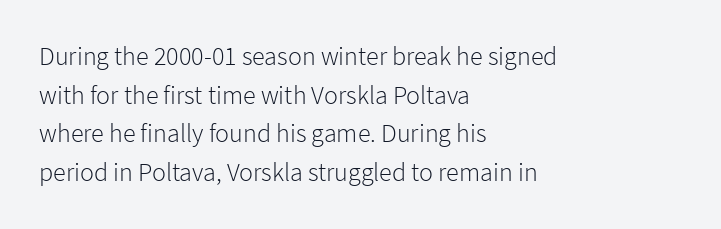
{"italic": "no", "bold": "no", "underline": "no", "align": "left", "line_spacing": "normal", "line_spacing_ratio": 1.49, "letter_spacing": "normal", "letter_spacing_em": 0.0, "glyph_px": 26}
